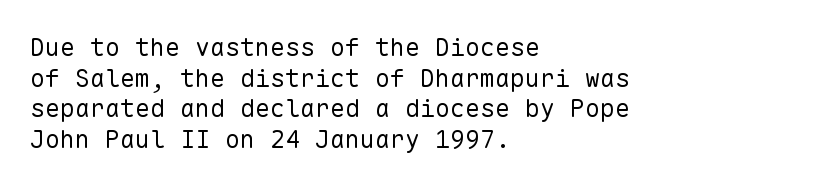
The letters look calm and open, with moderate or lighter stems. Descenders are the only things crossing below the line. Left-aligned paragraph, ragged on the right. Short note: letters normally spaced.
